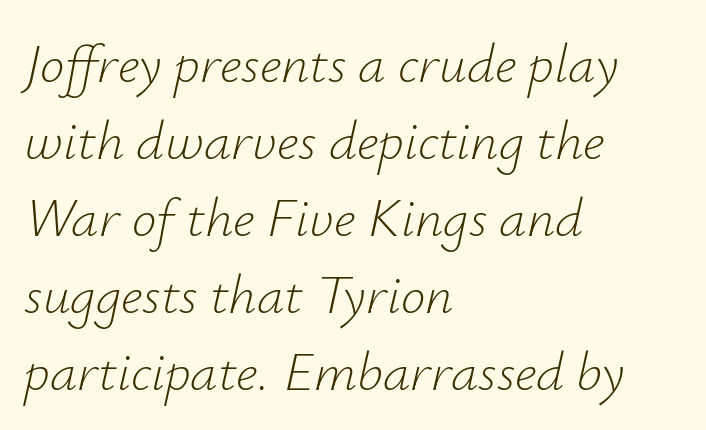
Q: Is the text bold? A: No.
Q: Is the text italic (slanted)? A: Yes, it leans right by about 12 degrees.
Q: Is the text underlined? A: No.
Q: How is the paragraph aligned? A: Left-aligned.
Q: Is the spacing between letters normal or unusually wide? A: Normal.
Q: Is the spacing between lines tight, normal or loose? A: Normal.
Q: Width (condensed, normal, or wide)? A: Normal.
Q: Stroke contrast? A: Low.
Q: x-height? A: Small.
Q: Monospaced? A: No.
